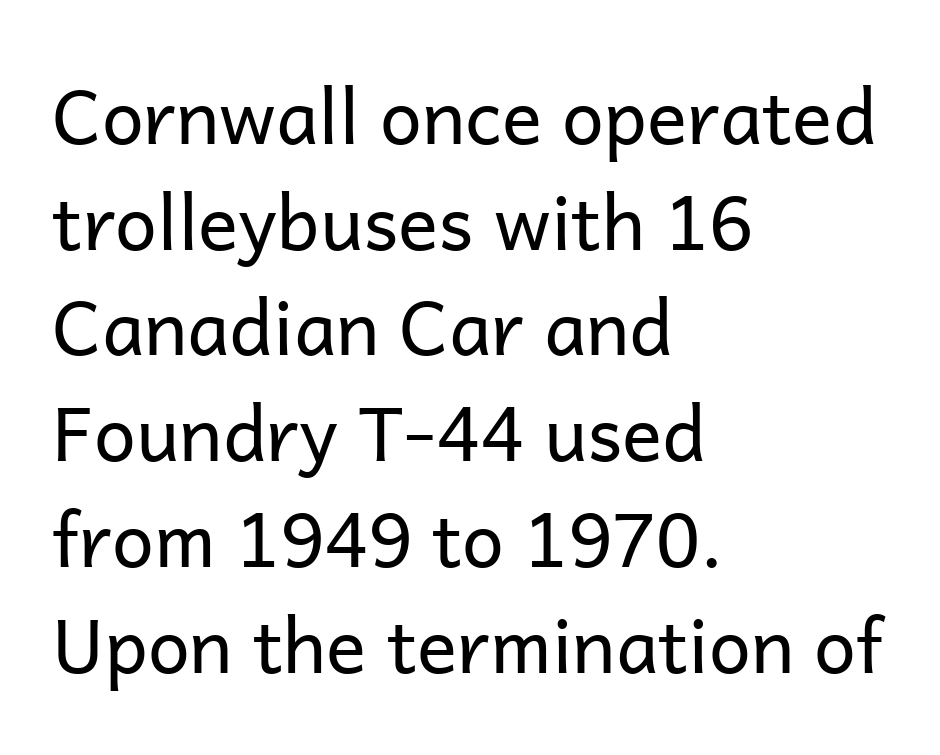
Q: Is the text bold? A: No.
Q: Is the text italic (slanted)? A: No, it is upright.
Q: Is the typeface a serif or a sans-serif typeface? A: Sans-serif.
Q: Is the text underlined? A: No.
Q: How is the paragraph aligned? A: Left-aligned.
Q: Is the spacing between letters normal or unusually wide? A: Normal.
Q: Is the spacing between lines tight, normal or loose? A: Normal.
Q: Width (condensed, normal, or wide)? A: Normal.
Q: Stroke contrast? A: Low.
Q: x-height? A: Medium.
Q: Monospaced? A: No.
